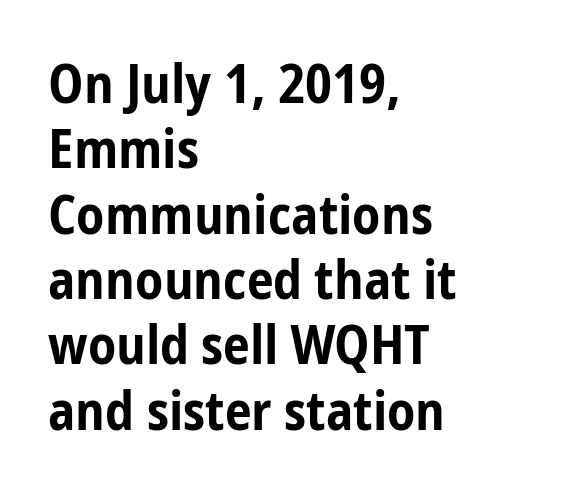
Q: Is the text bold? A: Yes.
Q: Is the text italic (slanted)? A: No, it is upright.
Q: Is the typeface a serif or a sans-serif typeface? A: Sans-serif.
Q: Is the text underlined? A: No.
Q: How is the paragraph aligned? A: Left-aligned.
Q: Is the spacing between letters normal or unusually wide? A: Normal.
Q: Width (condensed, normal, or wide)? A: Condensed.
Q: Stroke contrast? A: Low.
Q: x-height? A: Medium.
Q: Monospaced? A: No.
